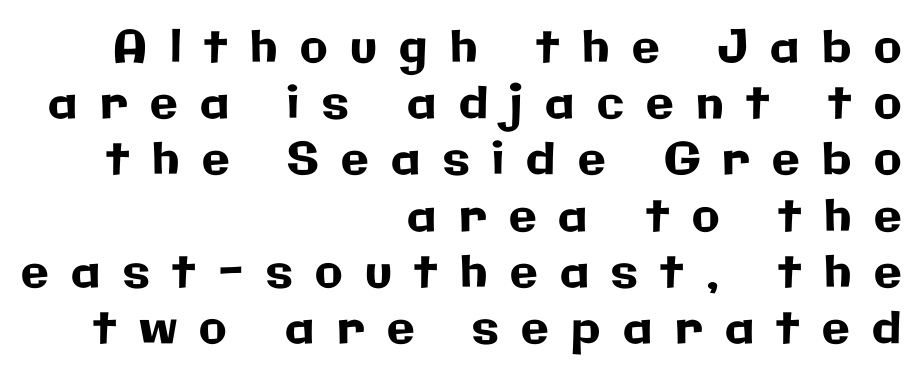
{"serif": "no", "italic": "no", "width": "normal", "stroke_contrast": "low", "x_height": "medium", "monospaced": "no", "underline": "no", "align": "right", "line_spacing": "normal", "line_spacing_ratio": 1.25, "letter_spacing": "wide", "letter_spacing_em": 0.5, "glyph_px": 45}
